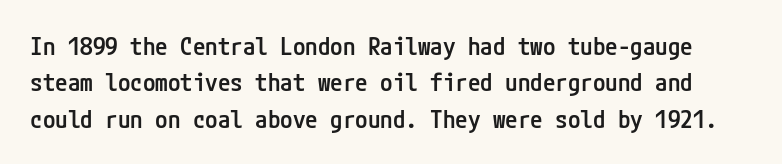
The image shows 25 px text type, upright; set normal line spacing (1.46x), normal letter spacing, not underlined.
